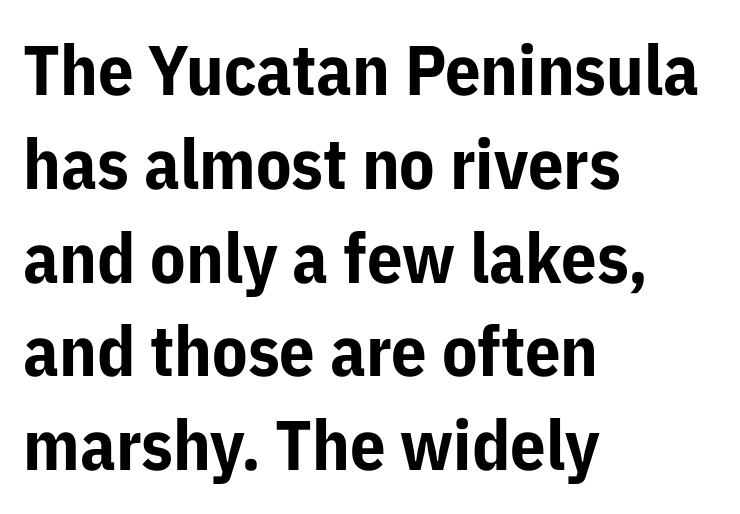
Q: Is the text bold? A: Yes.
Q: Is the text italic (slanted)? A: No, it is upright.
Q: Is the typeface a serif or a sans-serif typeface? A: Sans-serif.
Q: Is the text underlined? A: No.
Q: How is the paragraph aligned? A: Left-aligned.
Q: Is the spacing between letters normal or unusually wide? A: Normal.
Q: Is the spacing between lines tight, normal or loose? A: Normal.
Q: Width (condensed, normal, or wide)? A: Normal.
Q: Stroke contrast? A: Low.
Q: x-height? A: Medium.
Q: Monospaced? A: No.
